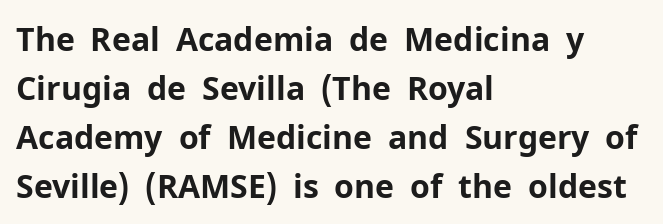
Q: Is the text bold? A: Yes.
Q: Is the text italic (slanted)? A: No, it is upright.
Q: Is the typeface a serif or a sans-serif typeface? A: Sans-serif.
Q: Is the text underlined? A: No.
Q: How is the paragraph aligned? A: Left-aligned.
Q: Is the spacing between letters normal or unusually wide? A: Normal.
Q: Is the spacing between lines tight, normal or loose? A: Normal.
Q: Width (condensed, normal, or wide)? A: Normal.
Q: Stroke contrast? A: Low.
Q: x-height? A: Medium.
Q: Monospaced? A: No.
